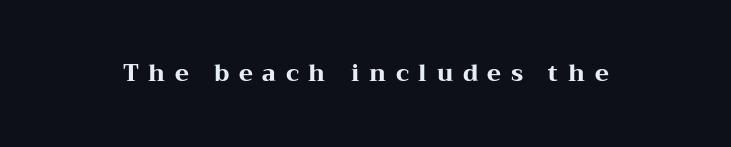
Honestly, there is no underline to notice here at all. This rendering widens character spacing well past its baseline value. Heavy-handed strokes throughout: this text is bold. Style check: upright.
